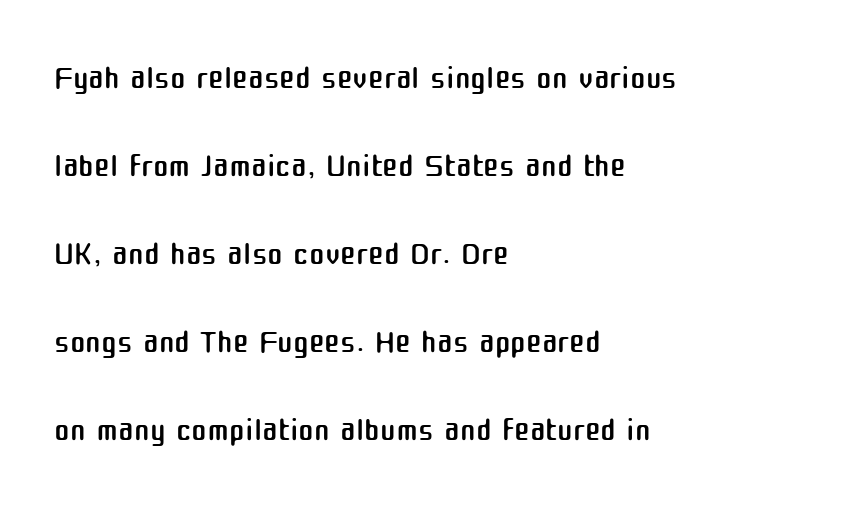
The image shows 47 px regular-weight sans-serif type, upright; set left-aligned, line spacing 1.87x, normal letter spacing, not underlined; medium stroke contrast and a medium x-height.
